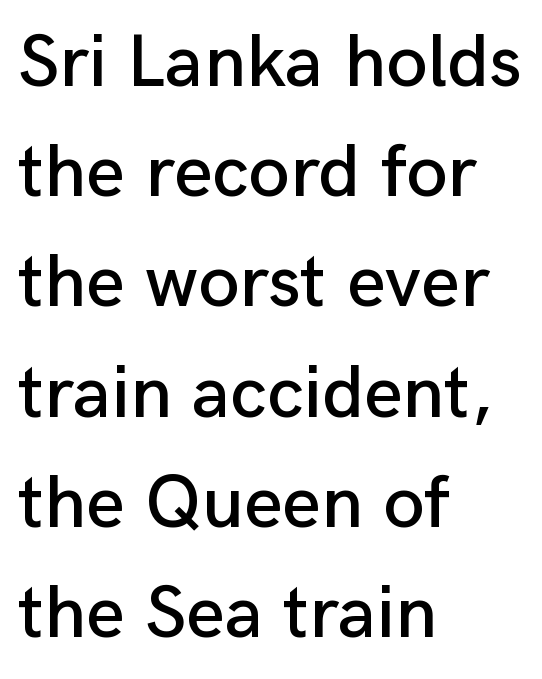
Q: Is the text italic (slanted)? A: No, it is upright.
Q: Is the typeface a serif or a sans-serif typeface? A: Sans-serif.
Q: Is the text underlined? A: No.
Q: How is the paragraph aligned? A: Left-aligned.
Q: Is the spacing between letters normal or unusually wide? A: Normal.
Q: Is the spacing between lines tight, normal or loose? A: Normal.
Q: Width (condensed, normal, or wide)? A: Normal.
Q: Stroke contrast? A: Low.
Q: x-height? A: Medium.
Q: Monospaced? A: No.
